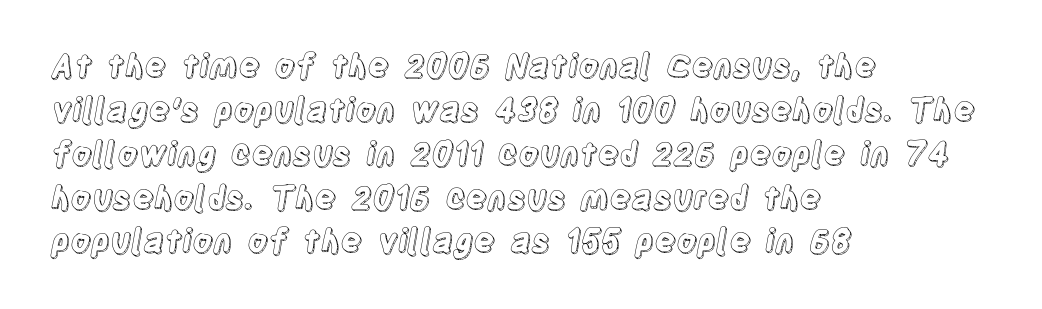
The image shows 32 px condensed type; set left-aligned, normal line spacing (1.37x), normal letter spacing, not underlined; a large x-height.
